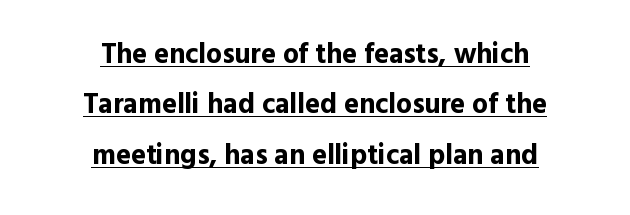
Q: Is the text bold? A: Yes.
Q: Is the text italic (slanted)? A: No, it is upright.
Q: Is the typeface a serif or a sans-serif typeface? A: Sans-serif.
Q: Is the text underlined? A: Yes.
Q: How is the paragraph aligned? A: Centered.
Q: Is the spacing between letters normal or unusually wide? A: Normal.
Q: Width (condensed, normal, or wide)? A: Normal.
Q: x-height? A: Medium.
Q: Monospaced? A: No.
